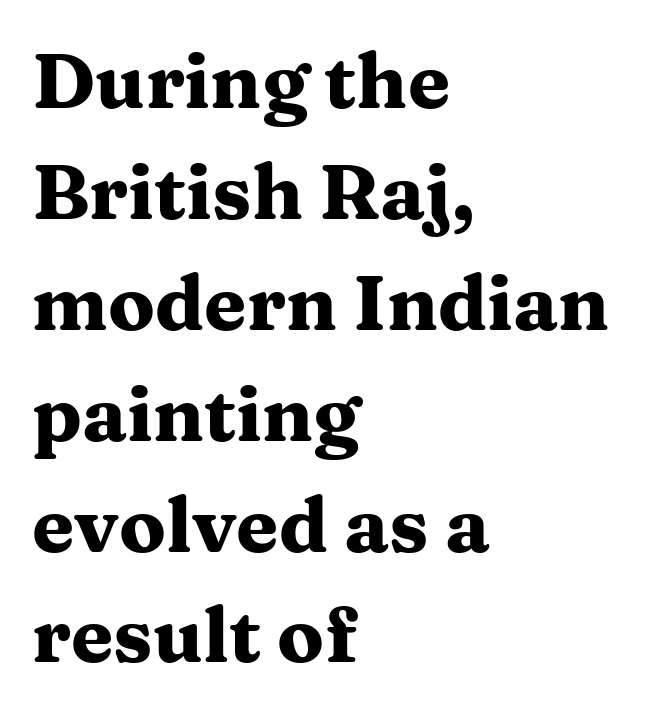
{"serif": "yes", "italic": "no", "bold": "yes", "weight": "heavy", "width": "wide", "stroke_contrast": "medium", "x_height": "medium", "monospaced": "no", "underline": "no", "align": "left", "line_spacing": "normal", "line_spacing_ratio": 1.44, "letter_spacing": "normal", "letter_spacing_em": 0.0, "glyph_px": 77}
